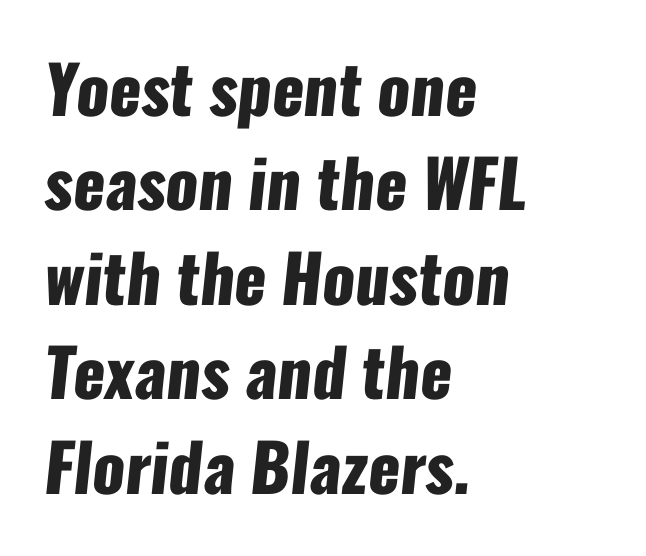
Q: Is the text bold? A: Yes.
Q: Is the typeface a serif or a sans-serif typeface? A: Sans-serif.
Q: Is the text underlined? A: No.
Q: How is the paragraph aligned? A: Left-aligned.
Q: Is the spacing between letters normal or unusually wide? A: Normal.
Q: Is the spacing between lines tight, normal or loose? A: Normal.
Q: Width (condensed, normal, or wide)? A: Condensed.
Q: Stroke contrast? A: Low.
Q: x-height? A: Medium.
Q: Monospaced? A: No.
